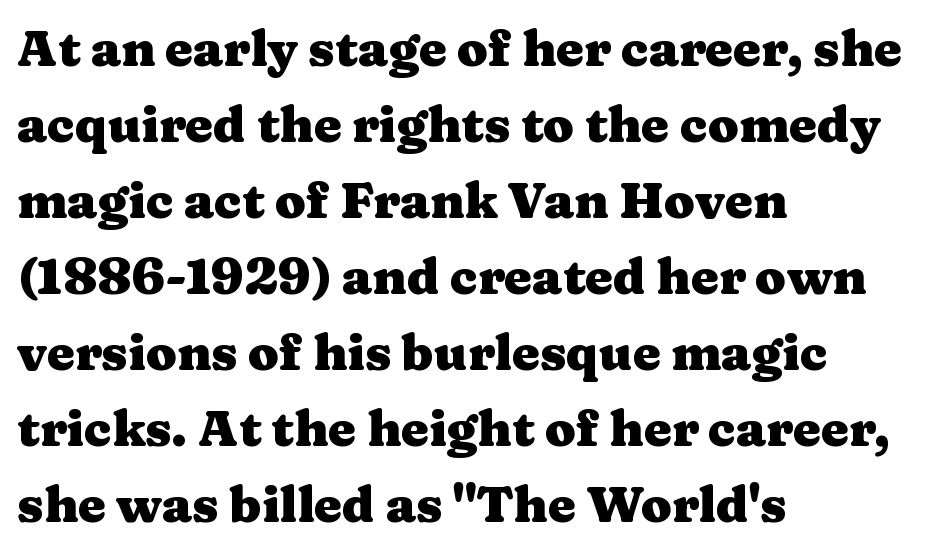
The type is set solid horizontally, with unmodified tracking. A typesetter would label this face a serif. Short and long lines alike share a common starting point at left. Is the type bold? Yes — the strokes are clearly thick and heavy. The passage shown is typed in a proportional face where columns would drift.
